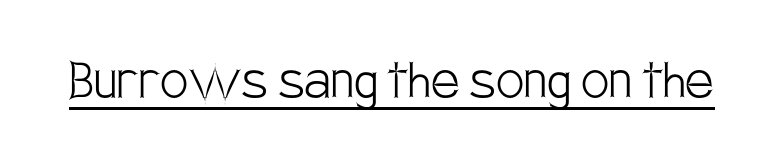
{"serif": "no", "italic": "no", "bold": "no", "weight": "light", "width": "condensed", "stroke_contrast": "low", "x_height": "large", "monospaced": "no", "underline": "yes", "letter_spacing": "normal", "letter_spacing_em": 0.0, "glyph_px": 63}
